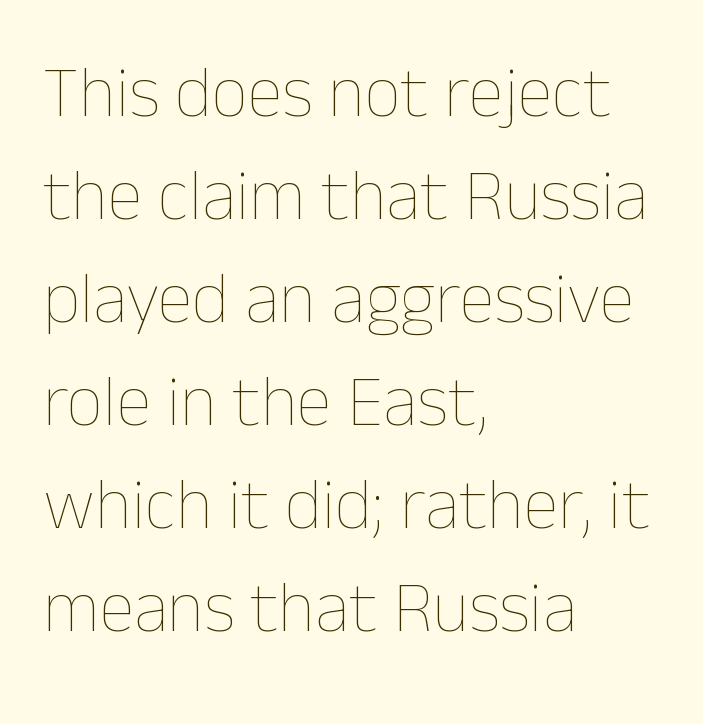
Check under the words: just untouched page. Here the designer chose a conventional face with non-uniform glyph widths. Italic? Not at all — the glyphs are vertical. Compared with typical body copy, the letter spacing here is the same. The rows are spaced the way most documents space them. These lines stack with their left ends in a neat column.
